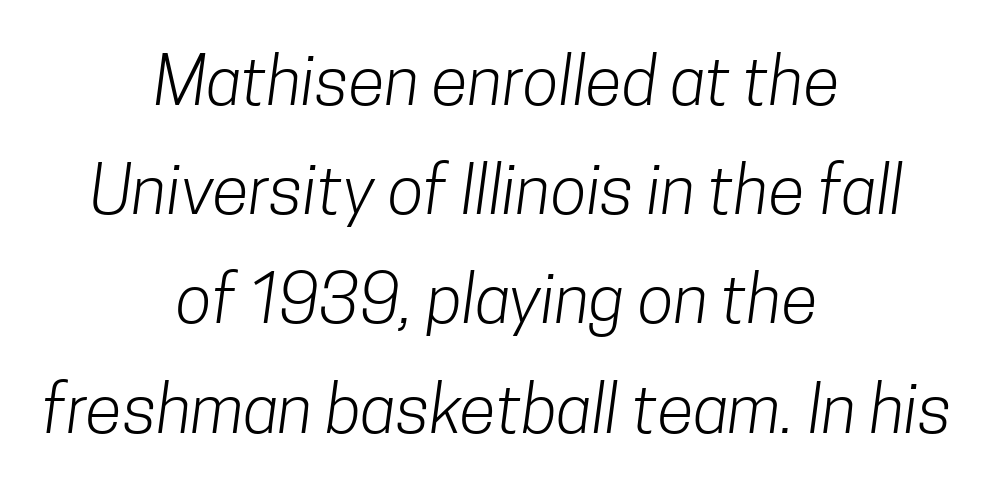
{"serif": "no", "bold": "no", "weight": "light", "width": "condensed", "stroke_contrast": "low", "x_height": "medium", "monospaced": "no", "underline": "no", "align": "center", "line_spacing": "normal", "line_spacing_ratio": 1.63, "letter_spacing": "normal", "letter_spacing_em": 0.0, "glyph_px": 67}
